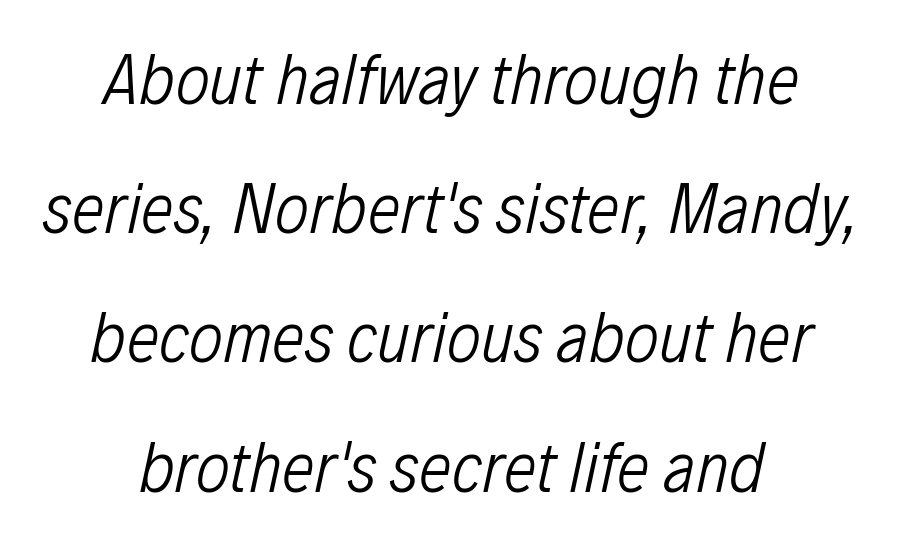
Q: Is the text bold? A: No.
Q: Is the text italic (slanted)? A: Yes, it leans right by about 12 degrees.
Q: Is the text underlined? A: No.
Q: How is the paragraph aligned? A: Centered.
Q: Is the spacing between letters normal or unusually wide? A: Normal.
Q: Width (condensed, normal, or wide)? A: Condensed.
Q: Stroke contrast? A: Low.
Q: x-height? A: Medium.
Q: Monospaced? A: No.
